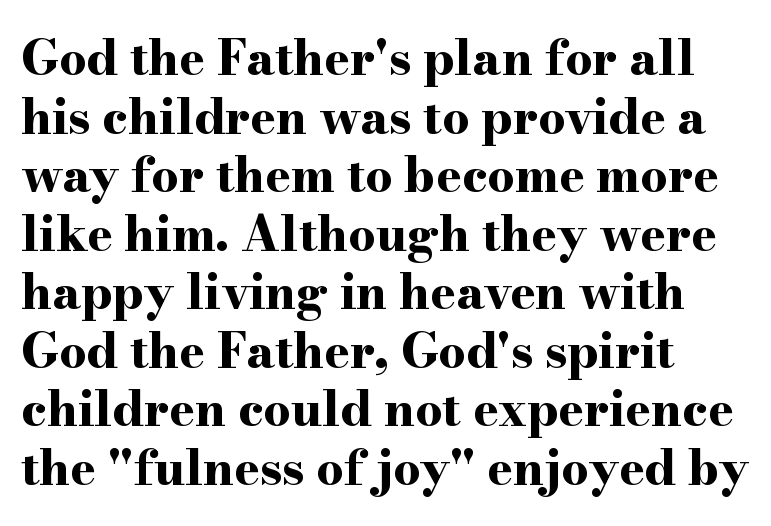
The image shows 48 px bold, wide serif type, upright; set left-aligned, line spacing 1.22x, normal letter spacing, not underlined; high stroke contrast and a small x-height.
